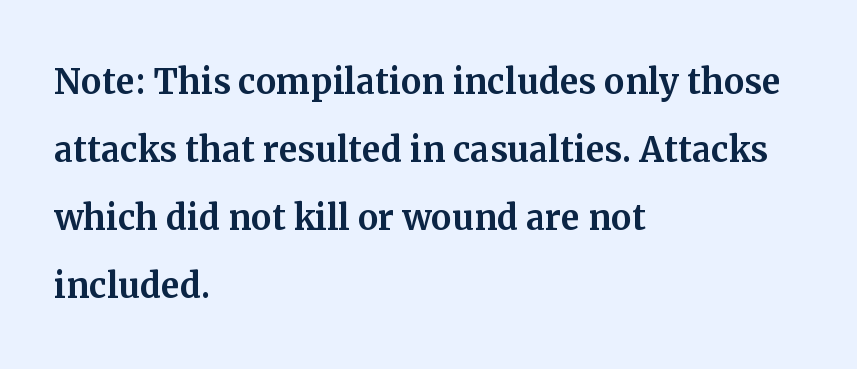
Q: Is the text italic (slanted)? A: No, it is upright.
Q: Is the typeface a serif or a sans-serif typeface? A: Serif.
Q: Is the text underlined? A: No.
Q: How is the paragraph aligned? A: Left-aligned.
Q: Is the spacing between letters normal or unusually wide? A: Normal.
Q: Is the spacing between lines tight, normal or loose? A: Normal.
Q: Width (condensed, normal, or wide)? A: Normal.
Q: Stroke contrast? A: Medium.
Q: x-height? A: Medium.
Q: Monospaced? A: No.
